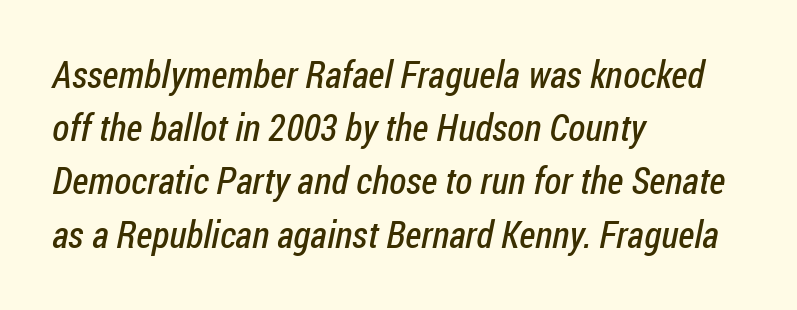
The image shows 38 px regular-weight, condensed sans-serif type; set left-aligned, normal line spacing (1.4x), normal letter spacing, not underlined; low stroke contrast and a medium x-height.
